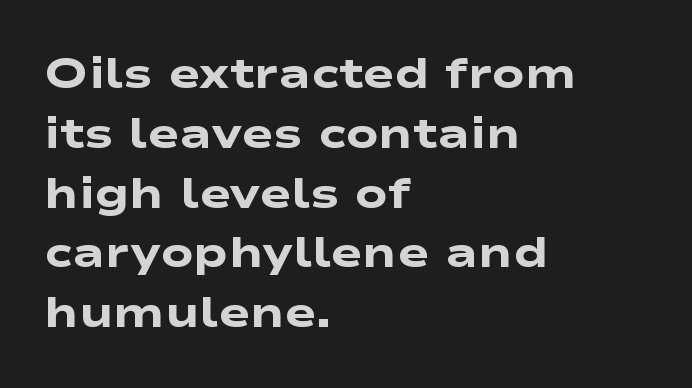
Q: Is the text bold? A: Yes.
Q: Is the typeface a serif or a sans-serif typeface? A: Sans-serif.
Q: Is the text underlined? A: No.
Q: How is the paragraph aligned? A: Left-aligned.
Q: Is the spacing between letters normal or unusually wide? A: Normal.
Q: Is the spacing between lines tight, normal or loose? A: Normal.
Q: Width (condensed, normal, or wide)? A: Wide.
Q: Stroke contrast? A: Low.
Q: x-height? A: Medium.
Q: Monospaced? A: No.
